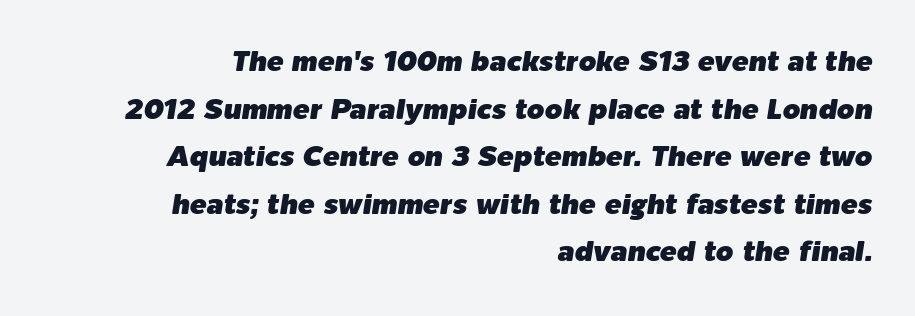
The baseline area is clear. Spacing verdict: proportional, widths tailored to each character. Reading down the column, the eye jumps a familiar distance to each next line. Typeset ragged left — the right edge is the straight one. The face used here is rendered with its standard letterfit.
